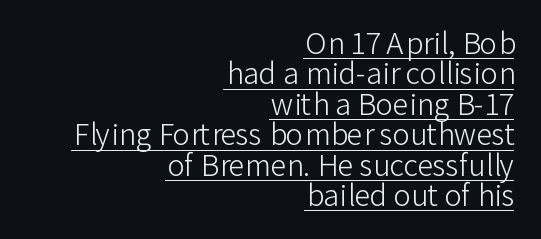
The image shows 29 px light sans-serif type, upright; set right-aligned, tight line spacing (1.05x), normal letter spacing, underlined; low stroke contrast and a medium x-height.
